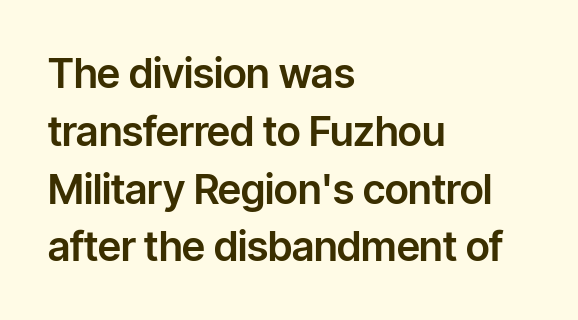
Q: Is the text italic (slanted)? A: No, it is upright.
Q: Is the typeface a serif or a sans-serif typeface? A: Sans-serif.
Q: Is the text underlined? A: No.
Q: How is the paragraph aligned? A: Left-aligned.
Q: Is the spacing between letters normal or unusually wide? A: Normal.
Q: Is the spacing between lines tight, normal or loose? A: Normal.
Q: Width (condensed, normal, or wide)? A: Normal.
Q: Stroke contrast? A: Low.
Q: x-height? A: Medium.
Q: Monospaced? A: No.
